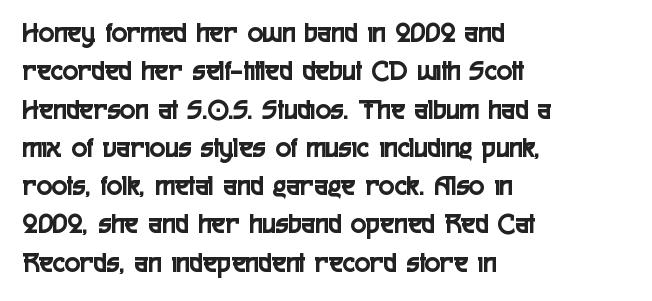
The image shows 29 px condensed sans-serif type, upright; set left-aligned, normal line spacing (1.32x), normal letter spacing, not underlined; a medium x-height.
